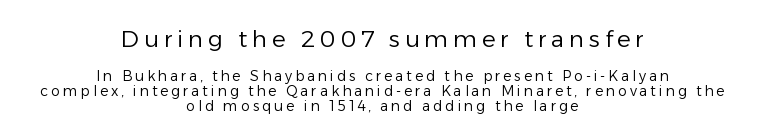
What's the leading like? Squeezed, with rows nearly overlapping. The passage shown has open, widely tracked lettering throughout. Heft: none added — not bold. The zone under the glyphs is completely vacant. Visually, the top section dominates because its glyphs are scaled up.
